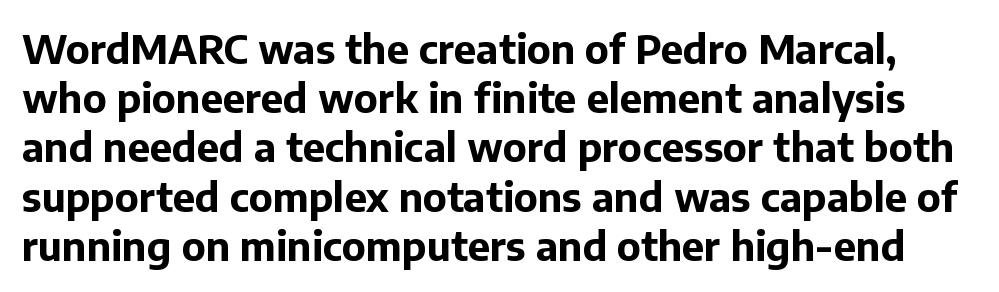
Q: Is the text bold? A: Yes.
Q: Is the text italic (slanted)? A: No, it is upright.
Q: Is the typeface a serif or a sans-serif typeface? A: Sans-serif.
Q: Is the text underlined? A: No.
Q: Is the spacing between letters normal or unusually wide? A: Normal.
Q: Width (condensed, normal, or wide)? A: Normal.
Q: Stroke contrast? A: Low.
Q: x-height? A: Medium.
Q: Monospaced? A: No.
